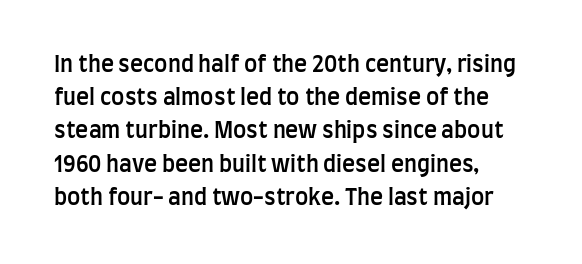
The image shows 22 px text type, upright; set left-aligned, normal line spacing (1.51x), normal letter spacing, not underlined.
